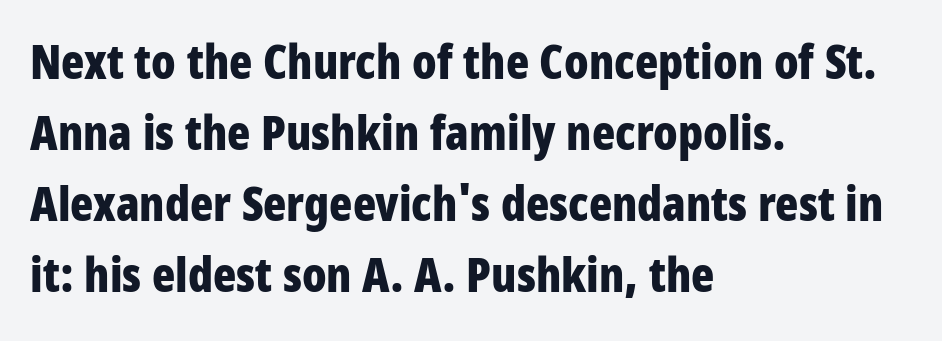
{"serif": "no", "italic": "no", "bold": "yes", "weight": "bold", "width": "condensed", "stroke_contrast": "low", "x_height": "large", "monospaced": "no", "underline": "no", "align": "left", "line_spacing": "normal", "line_spacing_ratio": 1.48, "letter_spacing": "normal", "letter_spacing_em": 0.0, "glyph_px": 48}
